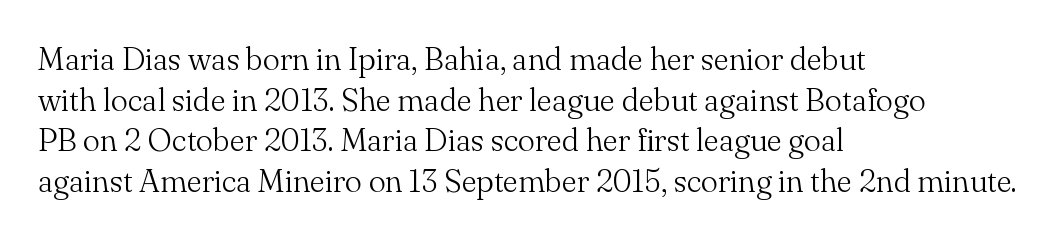
{"serif": "yes", "italic": "no", "bold": "no", "weight": "light", "width": "normal", "stroke_contrast": "medium", "x_height": "small", "monospaced": "no", "underline": "no", "align": "left", "line_spacing": "normal", "line_spacing_ratio": 1.27, "letter_spacing": "normal", "letter_spacing_em": 0.0, "glyph_px": 32}
